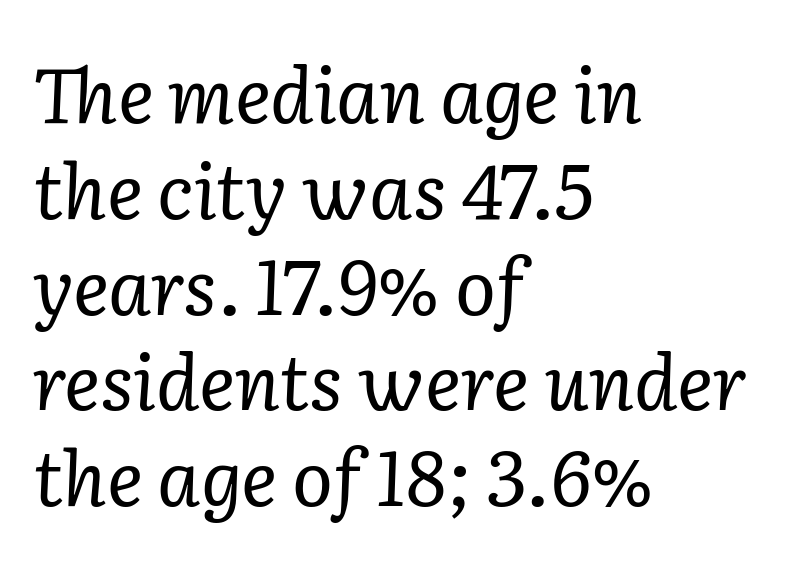
Rendered with sloped, italic letterforms. A typesetter would call this proportional, since set widths differ per character. Interline gaps are of average width in this sample. Bold? No — there's no thickening of the strokes. Quick note: underline off. Is the letter spacing exaggerated? No — it looks like the ordinary default.
